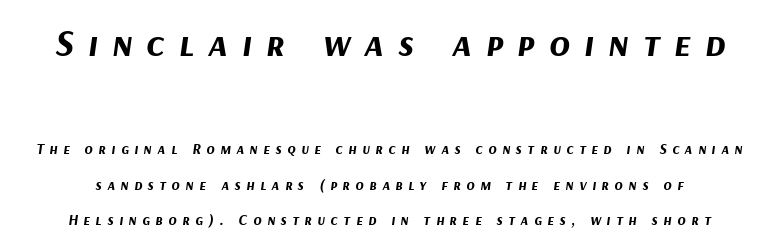
The image shows 38 px bold type, italic (leaning right); set loose line spacing (2.38x), unusually wide letter spacing (+0.37 em), not underlined; the first (top) block is 2.53x larger; medium stroke contrast and a medium x-height.
